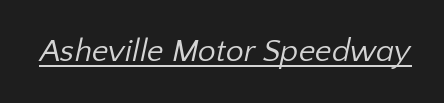
The image shows 32 px regular-weight sans-serif type; set normal letter spacing, underlined; low stroke contrast and a medium x-height.
